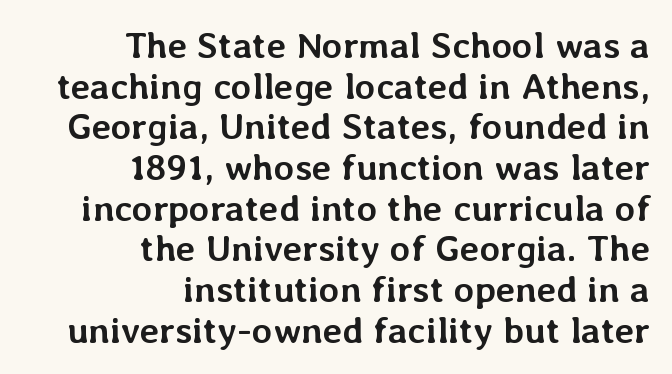
Q: Is the text bold? A: Yes.
Q: Is the text italic (slanted)? A: No, it is upright.
Q: Is the text underlined? A: No.
Q: How is the paragraph aligned? A: Right-aligned.
Q: Is the spacing between letters normal or unusually wide? A: Normal.
Q: Is the spacing between lines tight, normal or loose? A: Tight.
Q: Width (condensed, normal, or wide)? A: Normal.
Q: Stroke contrast? A: Low.
Q: x-height? A: Medium.
Q: Monospaced? A: No.
